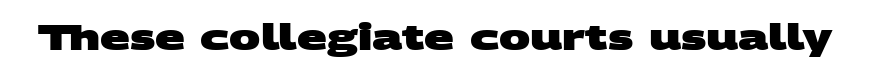
Underline: absent. Does extra space separate the letters? No, they use regular spacing. Spacing verdict: proportional, widths tailored to each character. Caption: bold face, heavy strokes. The letters carry no serifs — their stems end cleanly without finishing strokes.
